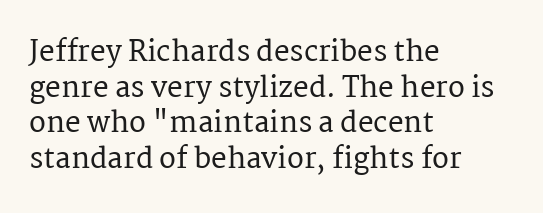
Q: Is the text italic (slanted)? A: No, it is upright.
Q: Is the typeface a serif or a sans-serif typeface? A: Serif.
Q: Is the text underlined? A: No.
Q: How is the paragraph aligned? A: Left-aligned.
Q: Is the spacing between letters normal or unusually wide? A: Normal.
Q: Is the spacing between lines tight, normal or loose? A: Normal.
Q: Width (condensed, normal, or wide)? A: Normal.
Q: Stroke contrast? A: Medium.
Q: x-height? A: Medium.
Q: Monospaced? A: No.
